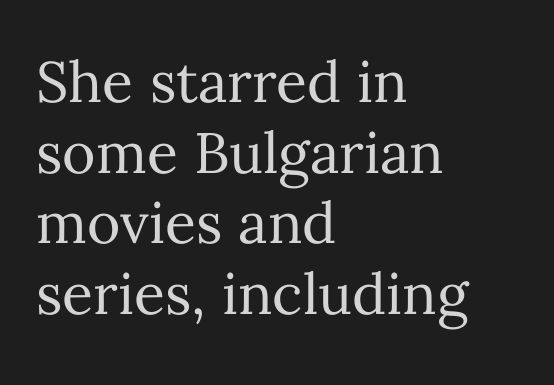
Q: Is the text bold? A: No.
Q: Is the text italic (slanted)? A: No, it is upright.
Q: Is the text underlined? A: No.
Q: How is the paragraph aligned? A: Left-aligned.
Q: Is the spacing between letters normal or unusually wide? A: Normal.
Q: Width (condensed, normal, or wide)? A: Normal.
Q: Stroke contrast? A: Medium.
Q: x-height? A: Medium.
Q: Monospaced? A: No.
